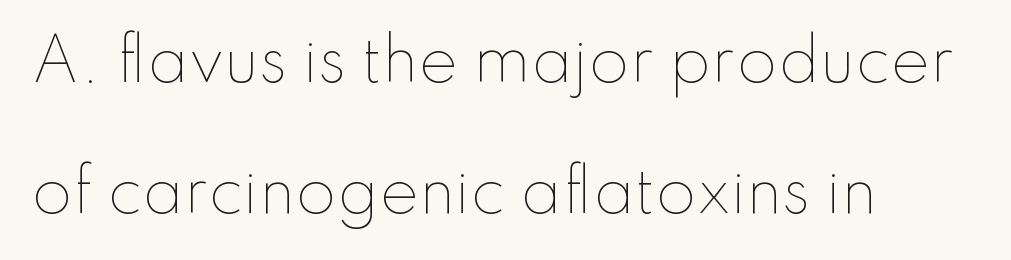
A typesetter would call this leading open, well beyond the default. Style check: upright. The string is rendered with underlining switched off. Caption: multi-line text, flush left, ragged right. The weight tops out at a normal text grade. The passage shown has conventional tracking throughout.
